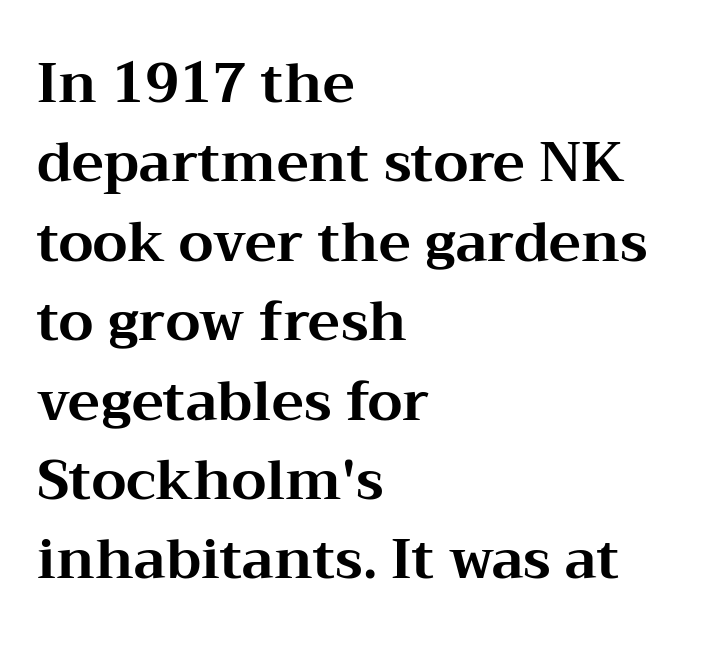
Q: Is the text bold? A: Yes.
Q: Is the text italic (slanted)? A: No, it is upright.
Q: Is the typeface a serif or a sans-serif typeface? A: Serif.
Q: Is the text underlined? A: No.
Q: How is the paragraph aligned? A: Left-aligned.
Q: Is the spacing between letters normal or unusually wide? A: Normal.
Q: Is the spacing between lines tight, normal or loose? A: Normal.
Q: Width (condensed, normal, or wide)? A: Wide.
Q: Stroke contrast? A: Medium.
Q: x-height? A: Medium.
Q: Monospaced? A: No.
